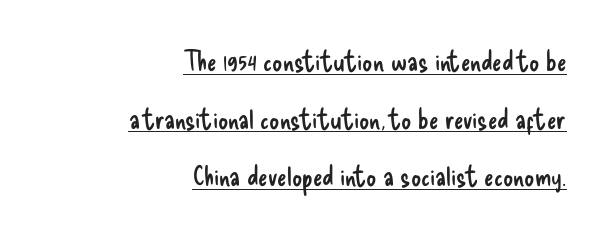
Is there an underline? Yes — a line sits under the letters. The weight would be labelled regular, book, light, or lighter still. Each letter keeps its own natural width here, so spacing adapts to shape. Here the glyphs are tracked normally, forming tight word shapes.
